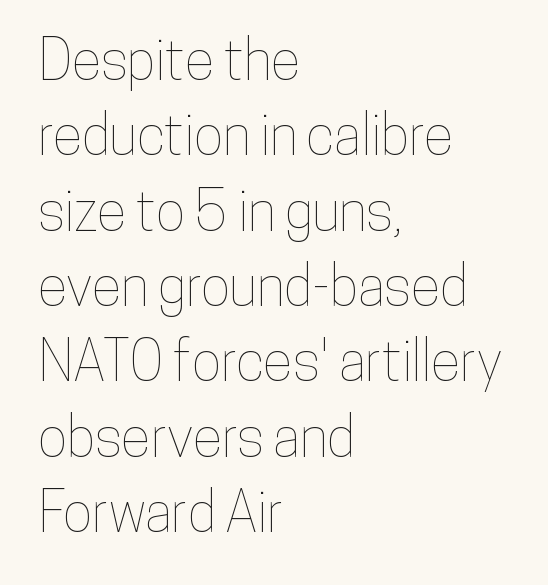
Q: Is the text italic (slanted)? A: No, it is upright.
Q: Is the text underlined? A: No.
Q: How is the paragraph aligned? A: Left-aligned.
Q: Is the spacing between letters normal or unusually wide? A: Normal.
Q: Is the spacing between lines tight, normal or loose? A: Normal.
Q: Width (condensed, normal, or wide)? A: Condensed.
Q: Stroke contrast? A: Low.
Q: x-height? A: Medium.
Q: Monospaced? A: No.
